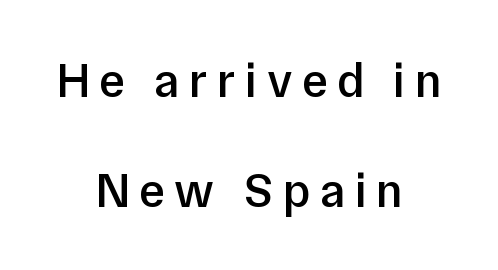
Q: Is the text bold? A: Semi-bold.
Q: Is the text italic (slanted)? A: No, it is upright.
Q: Is the typeface a serif or a sans-serif typeface? A: Sans-serif.
Q: Is the text underlined? A: No.
Q: How is the paragraph aligned? A: Centered.
Q: Is the spacing between lines tight, normal or loose? A: Loose.
Q: Width (condensed, normal, or wide)? A: Normal.
Q: Stroke contrast? A: Low.
Q: x-height? A: Medium.
Q: Monospaced? A: No.
